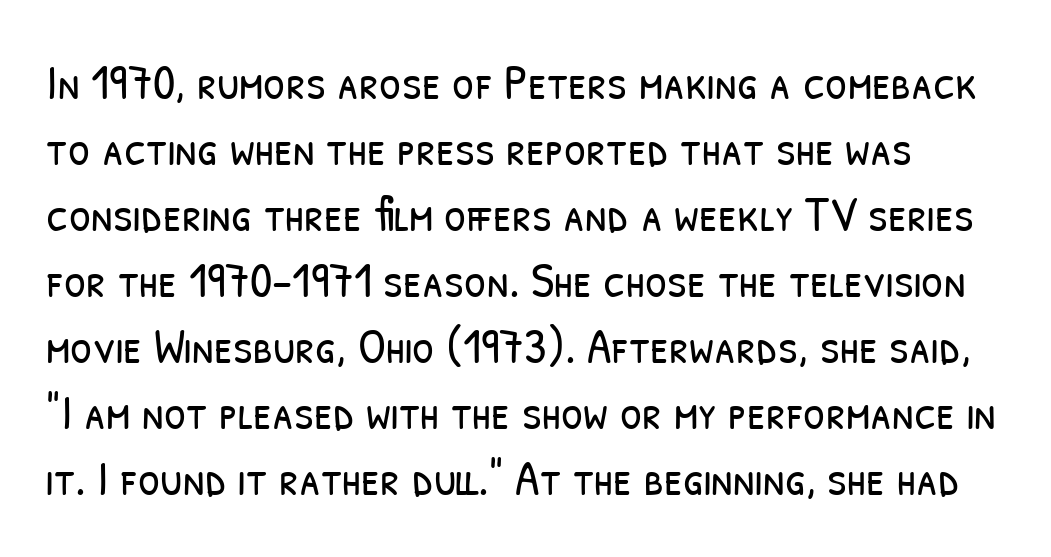
{"serif": "no", "bold": "no", "weight": "light", "width": "condensed", "stroke_contrast": "low", "x_height": "medium", "monospaced": "no", "underline": "no", "line_spacing": "normal", "line_spacing_ratio": 1.32, "letter_spacing": "normal", "letter_spacing_em": 0.0, "glyph_px": 50}
